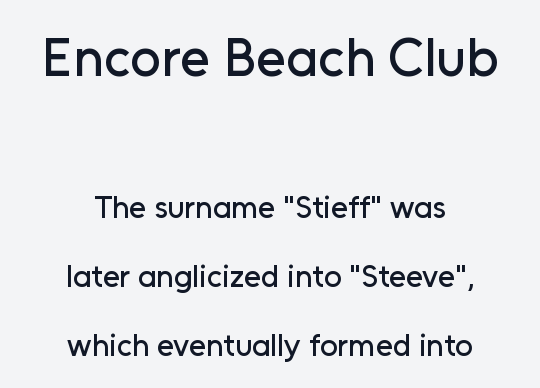
{"serif": "no", "italic": "no", "width": "normal", "stroke_contrast": "low", "x_height": "medium", "monospaced": "no", "underline": "no", "align": "center", "line_spacing": "loose", "line_spacing_ratio": 2.23, "letter_spacing": "normal", "letter_spacing_em": 0.0, "larger_block": "first", "size_ratio": 1.74, "glyph_px": 54}
